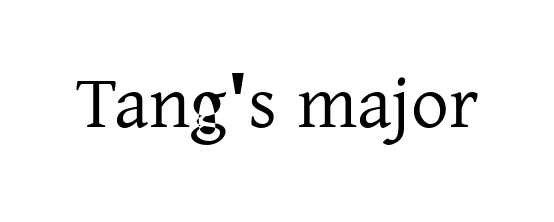
The image shows 75 px serif type, upright; set normal letter spacing, not underlined; low stroke contrast and a medium x-height.
